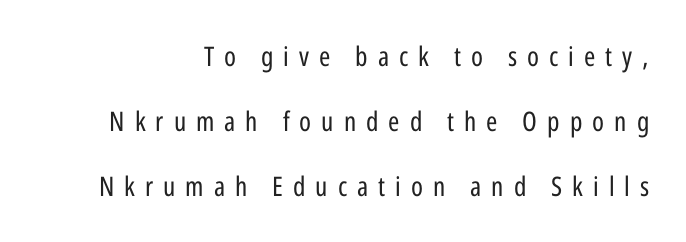
Quick note: not italic, upright. Widely set lines give the paragraph a tall, airy silhouette. Stroke mass is kept to a normal reading level or below. Here the glyphs are tracked loosely, breaking word shapes into spaced letters.
